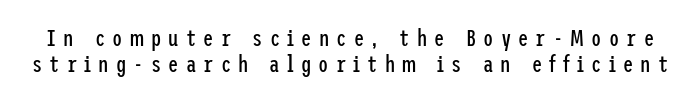
Here the glyphs are tracked loosely, breaking word shapes into spaced letters. Just letters on the line, the space beneath them empty. A light-to-regular cut is what we see here. Rows of type sit shoulder to shoulder in the vertical direction. Posture: vertical.
